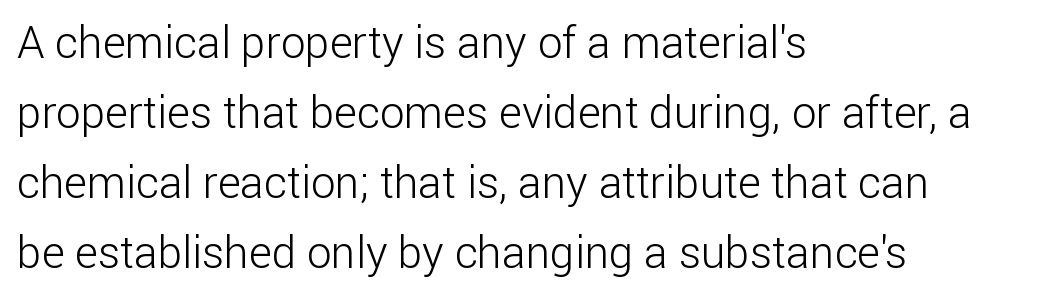
Q: Is the text bold? A: No.
Q: Is the text italic (slanted)? A: No, it is upright.
Q: Is the typeface a serif or a sans-serif typeface? A: Sans-serif.
Q: Is the text underlined? A: No.
Q: How is the paragraph aligned? A: Left-aligned.
Q: Is the spacing between letters normal or unusually wide? A: Normal.
Q: Is the spacing between lines tight, normal or loose? A: Normal.
Q: Width (condensed, normal, or wide)? A: Normal.
Q: Stroke contrast? A: Low.
Q: x-height? A: Medium.
Q: Monospaced? A: No.
